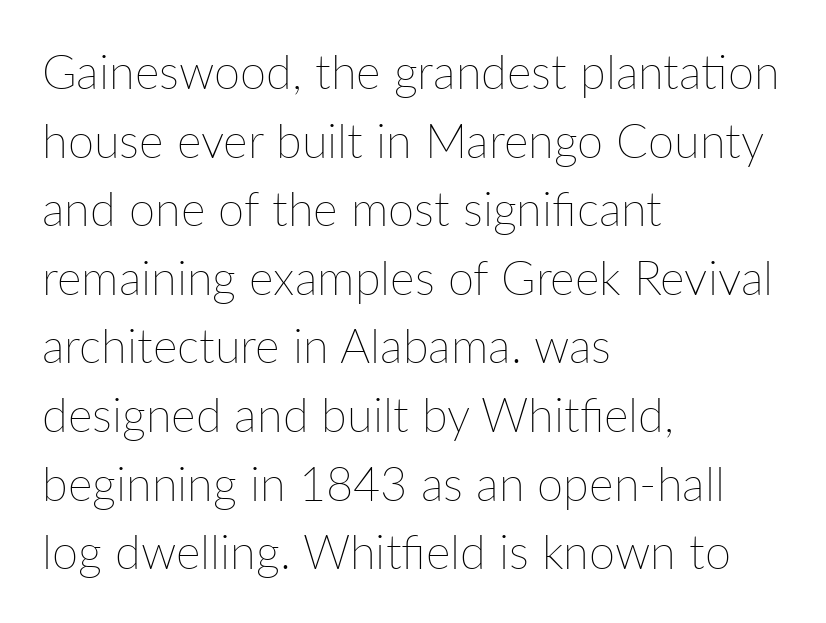
The image shows 47 px thin type, upright; set left-aligned, normal line spacing (1.46x), normal letter spacing, not underlined; low stroke contrast and a medium x-height.
